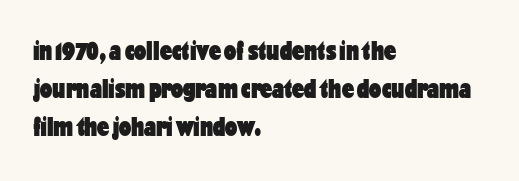
The image shows 27 px bold type, upright; set left-aligned, normal line spacing (1.41x), normal letter spacing, not underlined.
